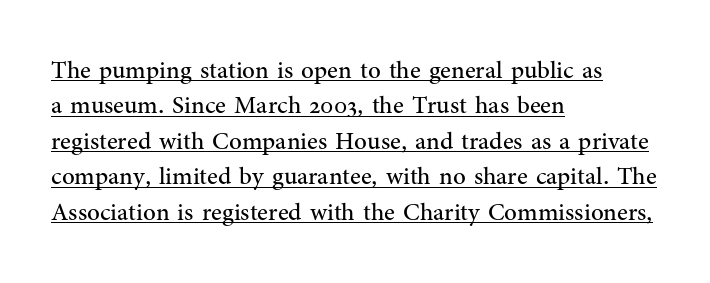
Q: Is the text bold? A: No.
Q: Is the text italic (slanted)? A: No, it is upright.
Q: Is the text underlined? A: Yes.
Q: How is the paragraph aligned? A: Left-aligned.
Q: Is the spacing between letters normal or unusually wide? A: Normal.
Q: Is the spacing between lines tight, normal or loose? A: Normal.
